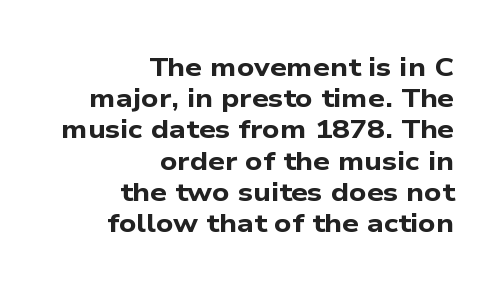
Q: Is the text bold? A: Yes.
Q: Is the text underlined? A: No.
Q: How is the paragraph aligned? A: Right-aligned.
Q: Is the spacing between letters normal or unusually wide? A: Normal.
